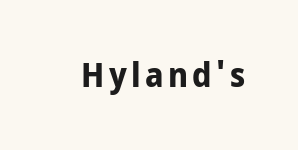
Q: Is the text bold? A: Yes.
Q: Is the text italic (slanted)? A: No, it is upright.
Q: Is the typeface a serif or a sans-serif typeface? A: Sans-serif.
Q: Is the text underlined? A: No.
Q: Width (condensed, normal, or wide)? A: Normal.
Q: Stroke contrast? A: Low.
Q: x-height? A: Medium.
Q: Monospaced? A: No.
